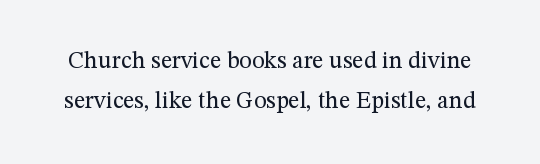
{"italic": "no", "bold": "no", "underline": "no", "line_spacing": "normal", "line_spacing_ratio": 1.67, "letter_spacing": "normal", "letter_spacing_em": 0.0, "glyph_px": 24}
